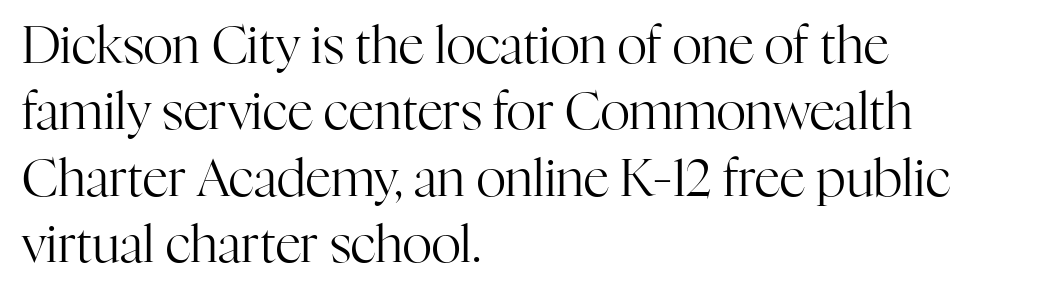
The image shows 51 px regular-weight serif type, upright; set left-aligned, normal line spacing (1.3x), normal letter spacing, not underlined; high stroke contrast and a medium x-height.
